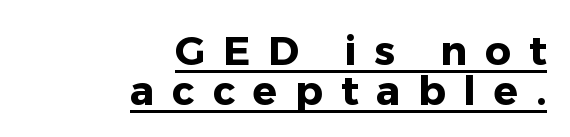
The axis of the letterforms is exactly vertical. Character widths vary here, with narrow letters taking less room than wide ones. Heavy, bold letterforms. The vertical gap from one line to the next is small.
